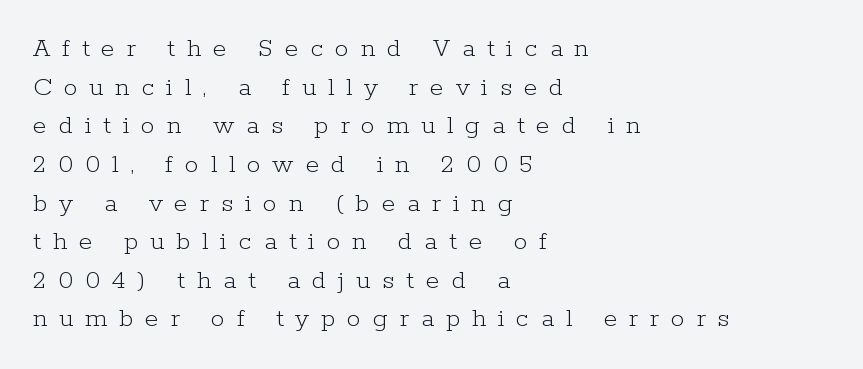
The image shows 28 px light serif type, upright; set left-aligned, normal line spacing (1.38x), unusually wide letter spacing (+0.42 em), not underlined; low stroke contrast and a medium x-height.
